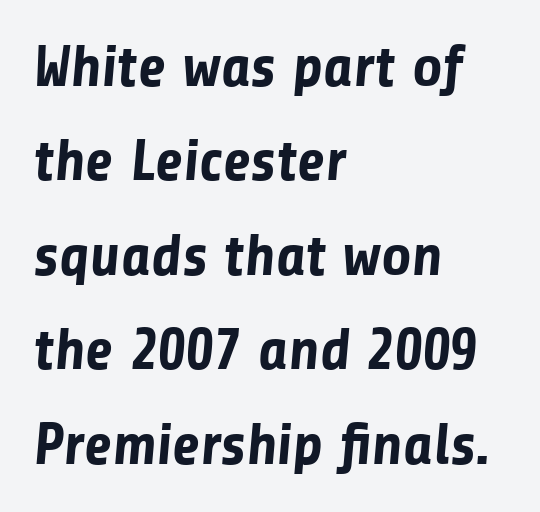
{"serif": "no", "bold": "yes", "weight": "bold", "width": "normal", "stroke_contrast": "low", "x_height": "medium", "monospaced": "no", "underline": "no", "align": "left", "line_spacing": "normal", "line_spacing_ratio": 1.6, "letter_spacing": "normal", "letter_spacing_em": 0.0, "glyph_px": 59}
